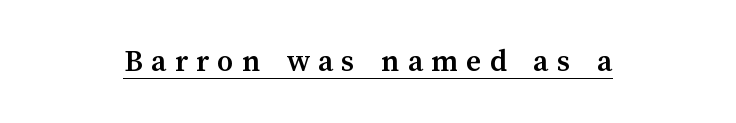
The image shows 32 px semibold type, upright; set unusually wide letter spacing (+0.26 em), underlined; medium stroke contrast and a medium x-height.
